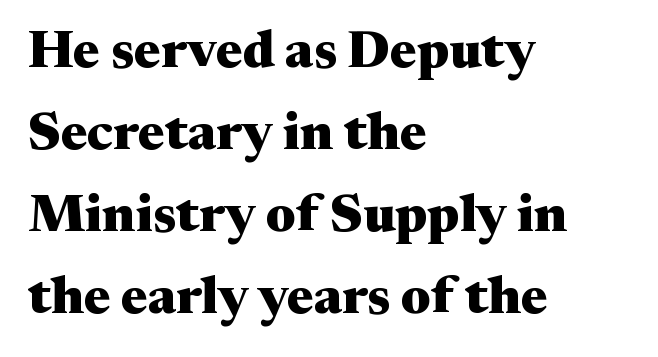
The image shows 53 px heavy, wide serif type, upright; set left-aligned, normal line spacing (1.55x), normal letter spacing, not underlined; medium stroke contrast and a medium x-height.
